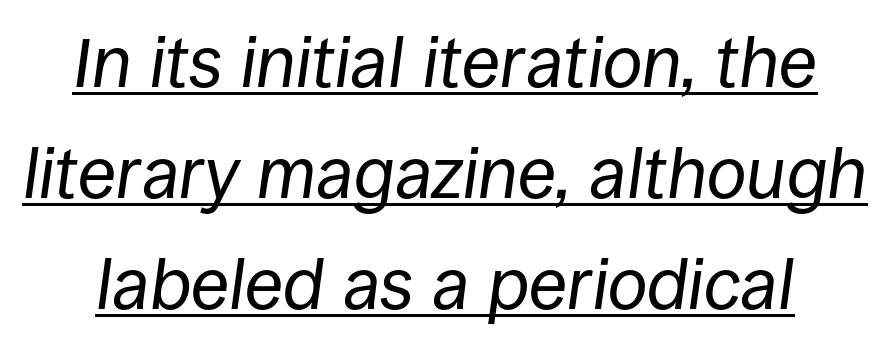
{"italic": "yes", "lean": "right", "slant_degrees": 8, "bold": "no", "weight": "regular", "width": "normal", "stroke_contrast": "low", "x_height": "large", "monospaced": "no", "underline": "yes", "line_spacing": "normal", "line_spacing_ratio": 1.56, "letter_spacing": "normal", "letter_spacing_em": 0.0, "glyph_px": 71}
